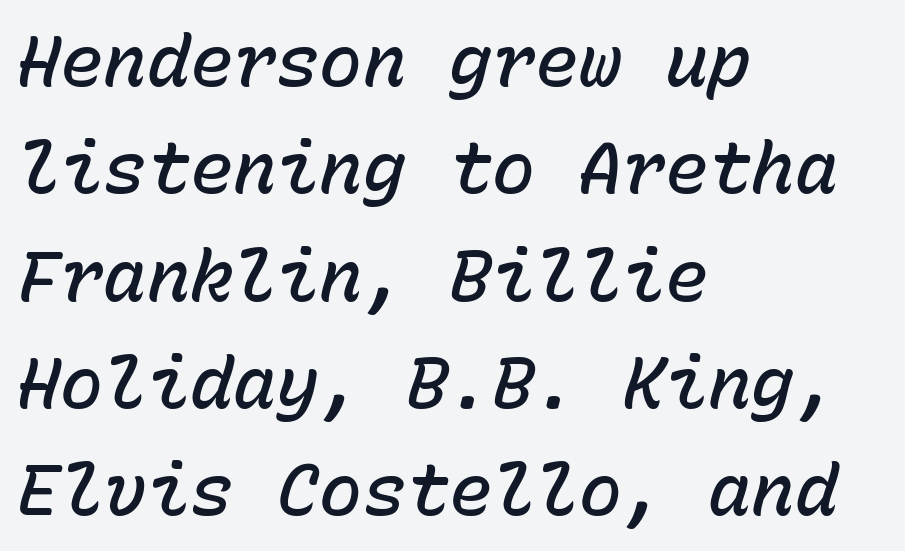
Q: Is the text bold? A: Semi-bold.
Q: Is the text italic (slanted)? A: Yes, it leans right by about 15 degrees.
Q: Is the text underlined? A: No.
Q: How is the paragraph aligned? A: Left-aligned.
Q: Is the spacing between letters normal or unusually wide? A: Normal.
Q: Is the spacing between lines tight, normal or loose? A: Normal.
Q: Width (condensed, normal, or wide)? A: Normal.
Q: Stroke contrast? A: Low.
Q: x-height? A: Medium.
Q: Monospaced? A: Yes.
